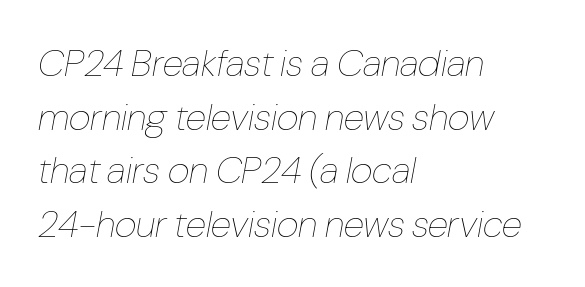
Is the block centered? No — it sits flush against the left margin. Spacing verdict: proportional, widths tailored to each character. Between one letter and the next there's only the usual sliver of space. Check under the words: just untouched page. The letters look calm and open, with moderate or lighter stems. There's an unmistakable incline to the writing here.
